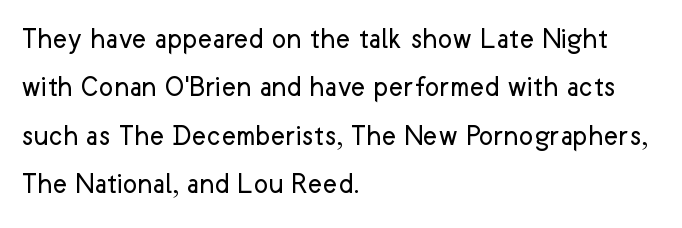
The letters advance in unequal steps, a hallmark of proportional type. Notice how the stems are strictly vertical — no italics here. Rule under the text: the space is simply empty. Quick note: interline space is typical. In CSS terms this would be text-align: left.
